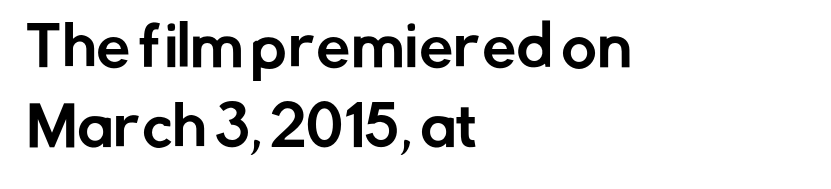
The passage shown has conventional tracking throughout. You could not count columns in this text — the font is proportionally spaced. Serifs: no, the terminals of the letterforms are clean. Line starts are locked; line ends wander.
